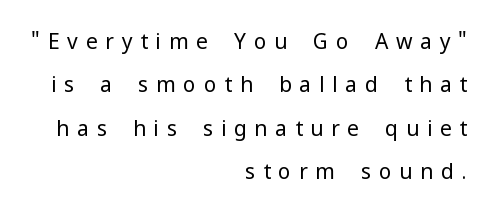
Summary of vertical rhythm: relaxed, with wide interline spacing. Caption: multi-line text, flush right, ragged left. Honestly, there is no underline to notice here at all. Weight class: somewhere from thin through regular.
